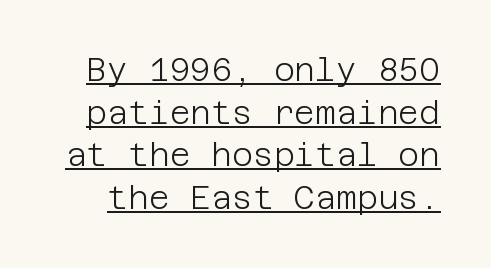
{"serif": "no", "italic": "no", "bold": "no", "weight": "light", "width": "normal", "stroke_contrast": "low", "x_height": "large", "underline": "yes", "line_spacing": "normal", "line_spacing_ratio": 1.33, "letter_spacing": "normal", "letter_spacing_em": 0.0, "glyph_px": 32}
